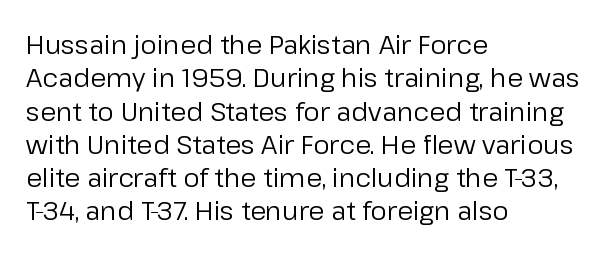
Q: Is the text bold? A: No.
Q: Is the text italic (slanted)? A: No, it is upright.
Q: Is the text underlined? A: No.
Q: How is the paragraph aligned? A: Left-aligned.
Q: Is the spacing between letters normal or unusually wide? A: Normal.
Q: Is the spacing between lines tight, normal or loose? A: Normal.
